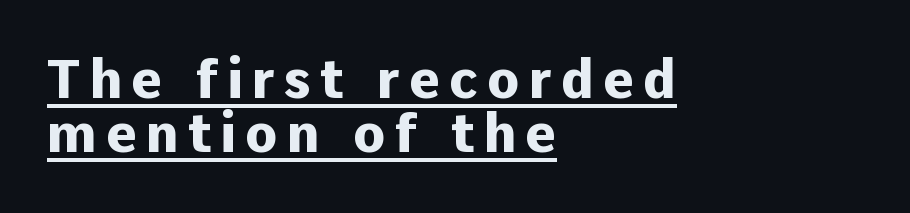
The face used here appears with an underline applied. You'd pick this weight for a headline — it's a proper bold. A student would call this left alignment; a typographer would say flush left, rag right. Here the designer chose a conventional face with non-uniform glyph widths. The type sits square on the baseline with zero lean.
